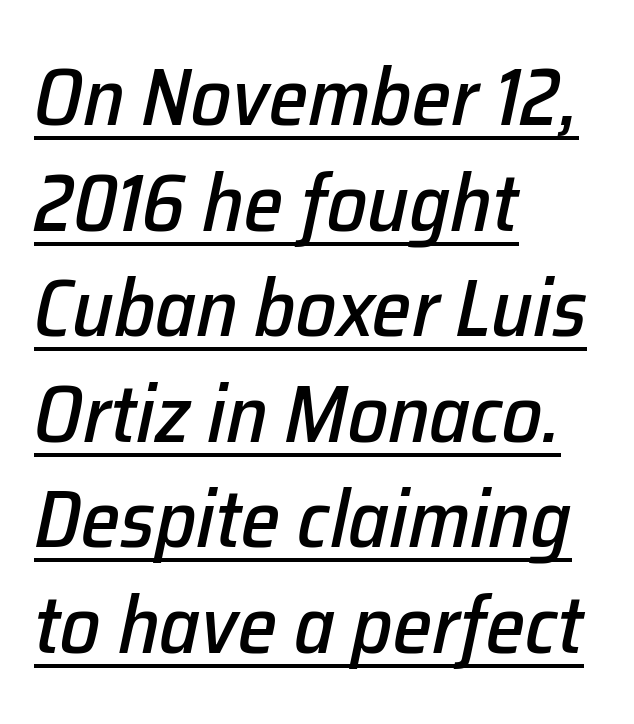
{"italic": "yes", "lean": "right", "slant_degrees": 12, "width": "normal", "stroke_contrast": "low", "x_height": "medium", "monospaced": "no", "underline": "yes", "align": "left", "line_spacing": "normal", "line_spacing_ratio": 1.32, "letter_spacing": "normal", "letter_spacing_em": 0.0, "glyph_px": 80}
